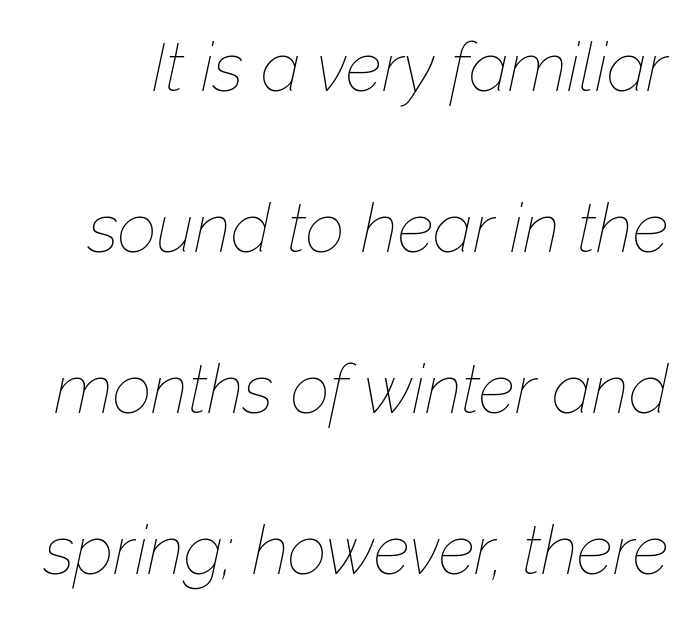
Q: Is the text bold? A: No.
Q: Is the text italic (slanted)? A: Yes, it leans right by about 12 degrees.
Q: Is the text underlined? A: No.
Q: Is the spacing between letters normal or unusually wide? A: Normal.
Q: Is the spacing between lines tight, normal or loose? A: Loose.
Q: Width (condensed, normal, or wide)? A: Normal.
Q: Stroke contrast? A: Low.
Q: x-height? A: Medium.
Q: Monospaced? A: No.
